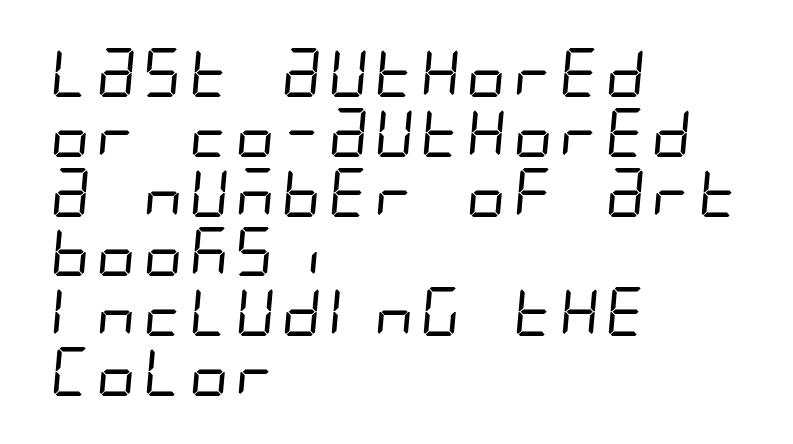
{"serif": "no", "bold": "no", "weight": "regular", "width": "condensed", "stroke_contrast": "low", "x_height": "large", "underline": "no", "align": "left", "line_spacing_ratio": 1.22, "letter_spacing": "normal", "letter_spacing_em": 0.0, "glyph_px": 49}
